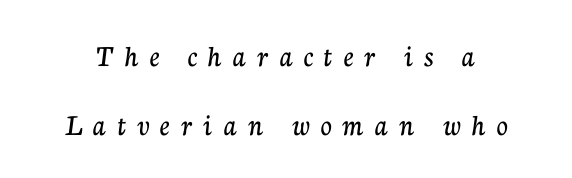
The image shows 31 px serif type; set loose line spacing (2.24x), unusually wide letter spacing (+0.36 em), not underlined; low stroke contrast and a medium x-height.
